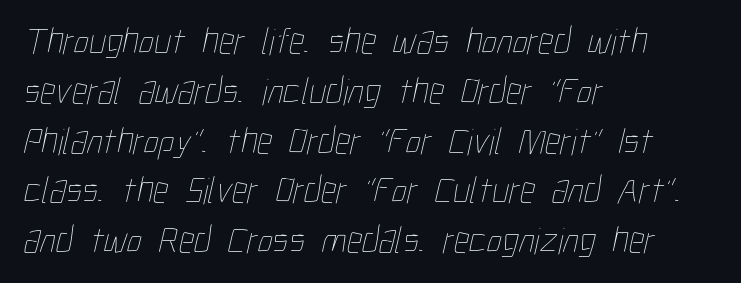
No extra tracking has been applied to these lines. No word sits above an underline. The weight would be labelled regular, book, light, or lighter still. The face used here is proportionally spaced, like ordinary book or web type.
